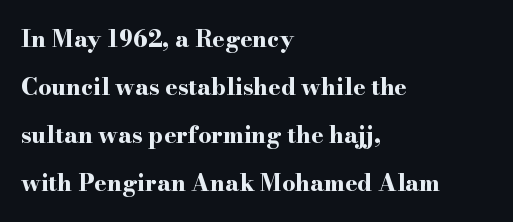
{"italic": "no", "bold": "yes", "underline": "no", "align": "left", "line_spacing": "loose", "line_spacing_ratio": 2.08, "letter_spacing": "normal", "letter_spacing_em": 0.0, "glyph_px": 23}
